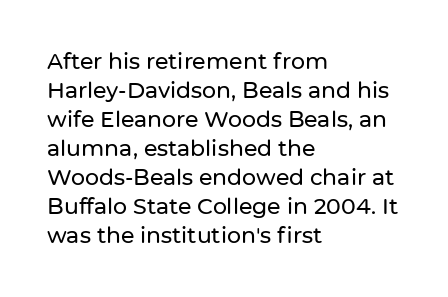
{"italic": "no", "underline": "no", "align": "left", "line_spacing": "normal", "line_spacing_ratio": 1.32, "letter_spacing": "normal", "letter_spacing_em": 0.0, "glyph_px": 22}
